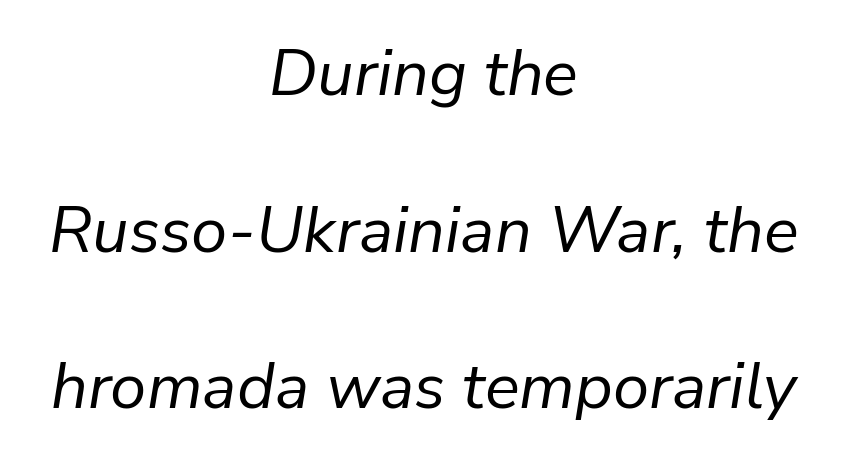
The image shows 65 px regular-weight type, italic (leaning right); set centered, loose line spacing (2.41x), normal letter spacing, not underlined; low stroke contrast and a medium x-height.
